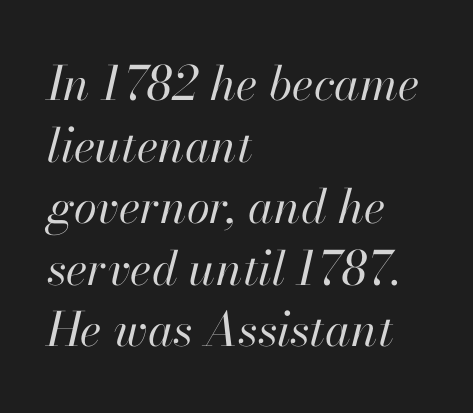
The image shows 47 px regular-weight type, italic (leaning right); set left-aligned, normal line spacing (1.31x), normal letter spacing, not underlined; high stroke contrast and a small x-height.
